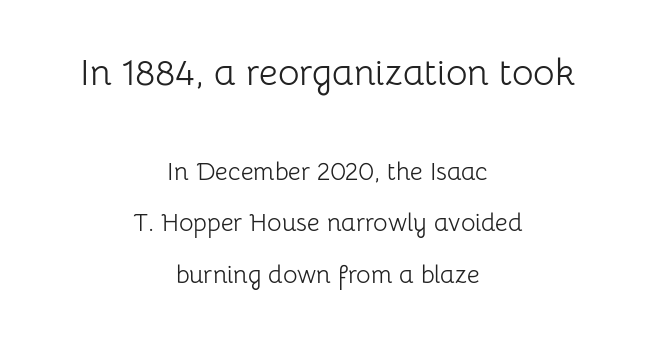
{"serif": "no", "italic": "no", "bold": "no", "weight": "light", "width": "normal", "stroke_contrast": "low", "x_height": "medium", "monospaced": "no", "underline": "no", "align": "center", "line_spacing": "loose", "line_spacing_ratio": 2.06, "letter_spacing": "normal", "letter_spacing_em": 0.0, "larger_block": "first", "size_ratio": 1.48, "glyph_px": 37}
